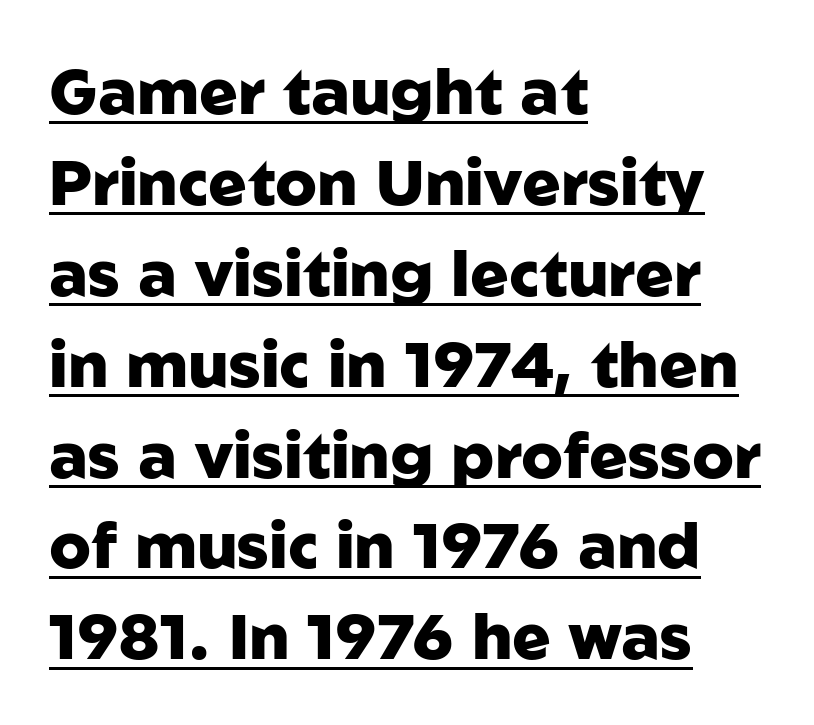
The image shows 64 px heavy sans-serif type, upright; set left-aligned, normal line spacing (1.42x), normal letter spacing, underlined; low stroke contrast and a medium x-height.
